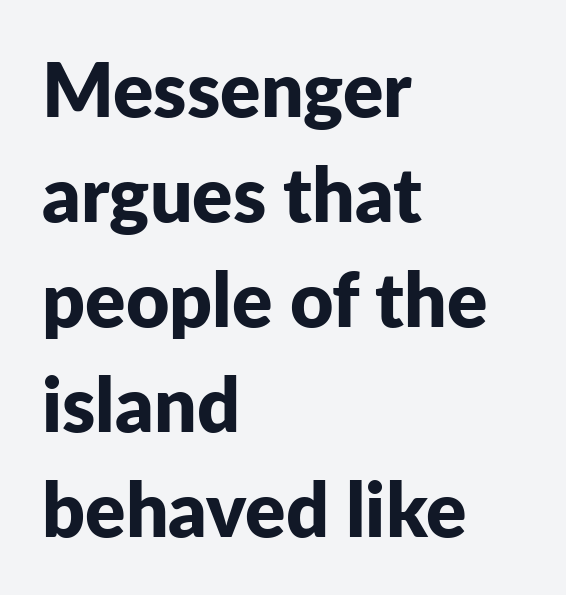
One-word summary of the alignment: left. The typesetting leans heavy: a genuine bold. You can tell it's not italic because the verticals are truly vertical. Observe the ordinary spacing: letters are neighbours, not strangers.
